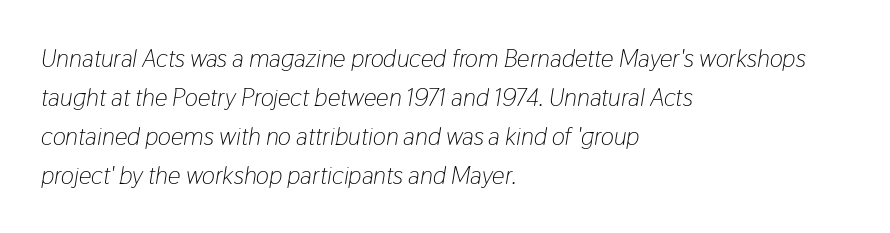
The characters are drawn with everyday or finer stroke widths. Observe the ordinary spacing: letters are neighbours, not strangers. Caption: multi-line text, flush left, ragged right. Honestly, there is no underline to notice here at all. Every character sits at an angle, as italics do. The rows are spaced the way most documents space them.
